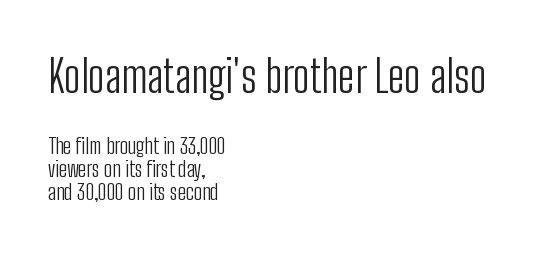
Q: Is the text bold? A: No.
Q: Is the text italic (slanted)? A: No, it is upright.
Q: Is the typeface a serif or a sans-serif typeface? A: Sans-serif.
Q: Is the text underlined? A: No.
Q: How is the paragraph aligned? A: Left-aligned.
Q: Is the spacing between letters normal or unusually wide? A: Normal.
Q: Is the spacing between lines tight, normal or loose? A: Tight.
Q: Which block of text is set in a larger size, the first (top) or the second (bottom)? A: The first (top) one.
Q: Width (condensed, normal, or wide)? A: Condensed.
Q: Stroke contrast? A: Low.
Q: x-height? A: Medium.
Q: Monospaced? A: No.
